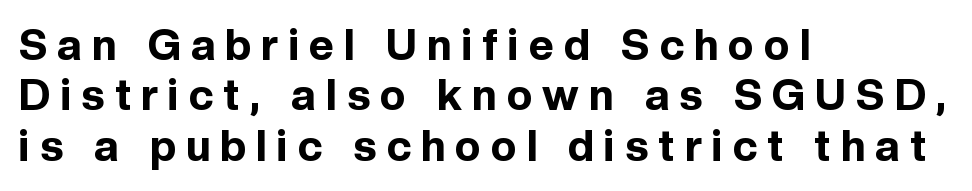
Q: Is the text bold? A: Yes.
Q: Is the text italic (slanted)? A: No, it is upright.
Q: Is the typeface a serif or a sans-serif typeface? A: Sans-serif.
Q: Is the text underlined? A: No.
Q: How is the paragraph aligned? A: Left-aligned.
Q: Is the spacing between letters normal or unusually wide? A: Unusually wide.
Q: Width (condensed, normal, or wide)? A: Normal.
Q: x-height? A: Medium.
Q: Monospaced? A: No.
